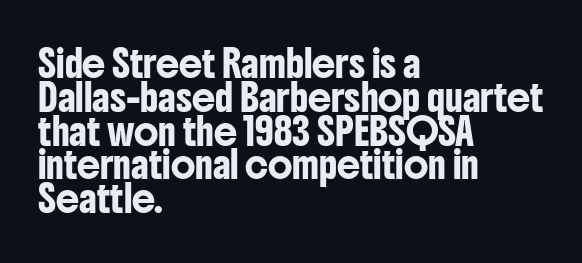
Q: Is the text italic (slanted)? A: No, it is upright.
Q: Is the text underlined? A: No.
Q: How is the paragraph aligned? A: Left-aligned.
Q: Is the spacing between letters normal or unusually wide? A: Normal.
Q: Is the spacing between lines tight, normal or loose? A: Normal.
